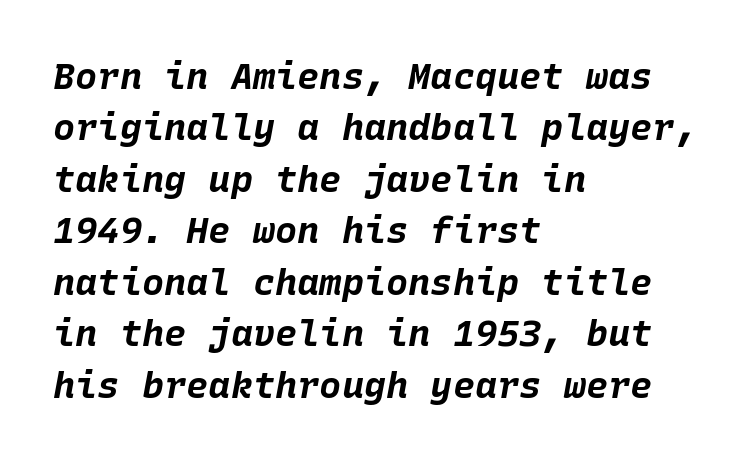
{"italic": "yes", "lean": "right", "slant_degrees": 10, "bold": "yes", "weight": "bold", "width": "normal", "stroke_contrast": "low", "x_height": "large", "monospaced": "yes", "underline": "no", "align": "left", "line_spacing": "normal", "line_spacing_ratio": 1.39, "letter_spacing": "normal", "letter_spacing_em": 0.0, "glyph_px": 37}
